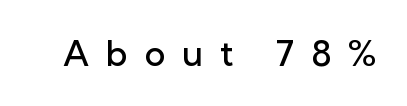
{"serif": "no", "italic": "no", "bold": "semi", "weight": "semibold", "width": "normal", "stroke_contrast": "low", "x_height": "medium", "monospaced": "no", "underline": "no", "letter_spacing": "wide", "letter_spacing_em": 0.48, "glyph_px": 35}
